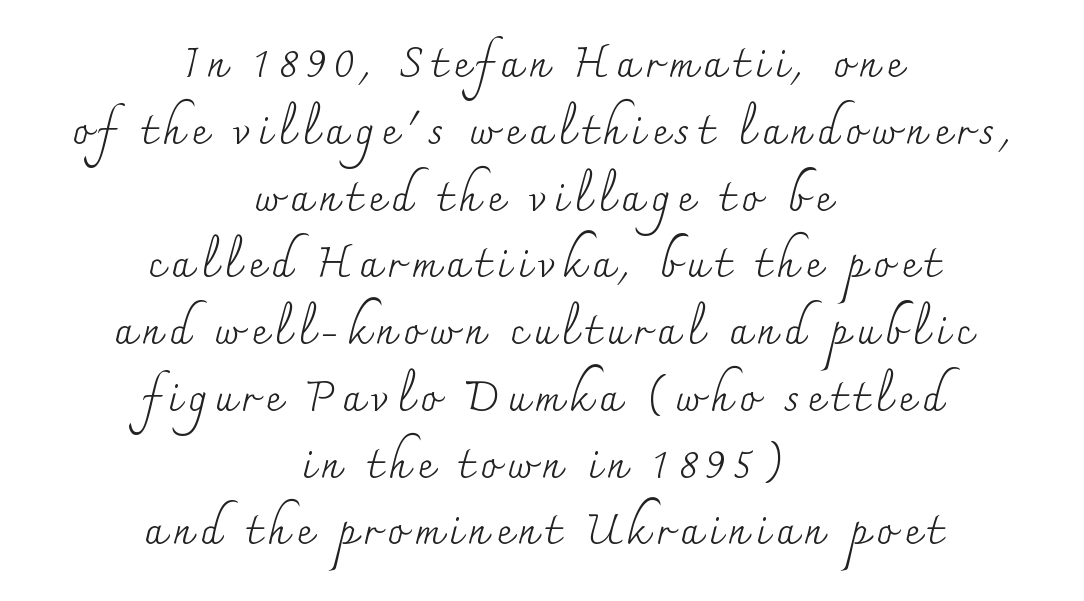
Character widths vary here, with narrow letters taking less room than wide ones. These lines are composed in type with serifs. The lines sit at an ordinary, default distance from one another. Stems here are at most as thick as an everyday book face. Both edges are ragged and mirror each other, which tells us the setting is centered.
